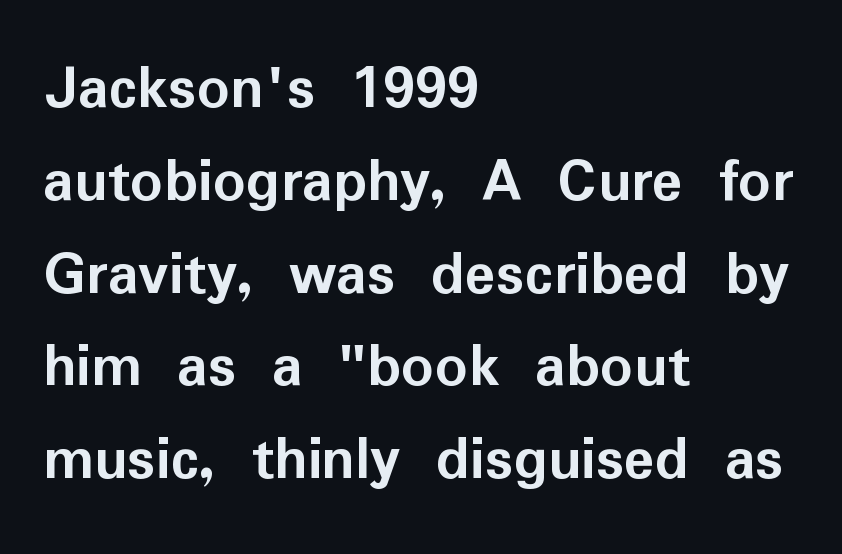
The image shows 64 px semibold sans-serif type, upright; set left-aligned, normal line spacing (1.45x), normal letter spacing, not underlined; low stroke contrast and a medium x-height.
